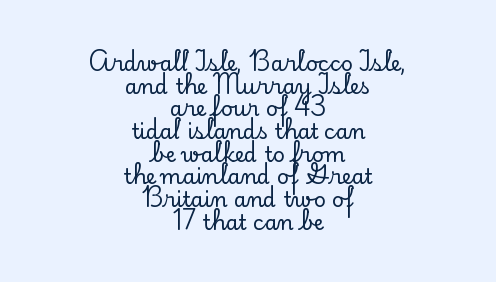
Lines of text with bare space underneath. Baseline-to-baseline distance is barely more than the letter height. The rag falls on both sides of this text block equally. The letters stand upright; this is a roman face. Tracking value appears to be zero — textbook default spacing.
